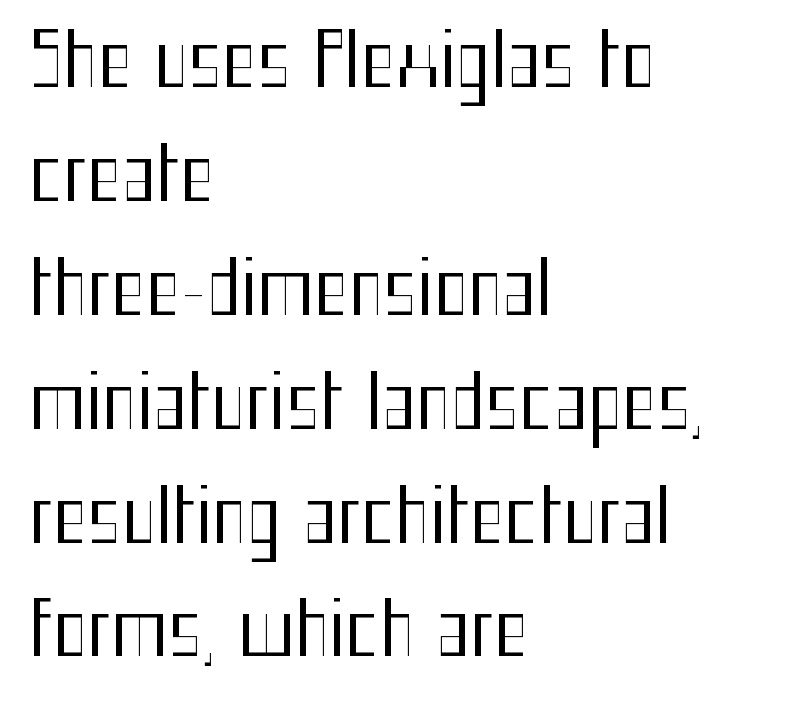
Q: Is the text bold? A: No.
Q: Is the text italic (slanted)? A: No, it is upright.
Q: Is the typeface a serif or a sans-serif typeface? A: Sans-serif.
Q: Is the text underlined? A: No.
Q: How is the paragraph aligned? A: Left-aligned.
Q: Is the spacing between letters normal or unusually wide? A: Normal.
Q: Is the spacing between lines tight, normal or loose? A: Normal.
Q: Width (condensed, normal, or wide)? A: Condensed.
Q: Stroke contrast? A: Medium.
Q: x-height? A: Medium.
Q: Monospaced? A: No.
